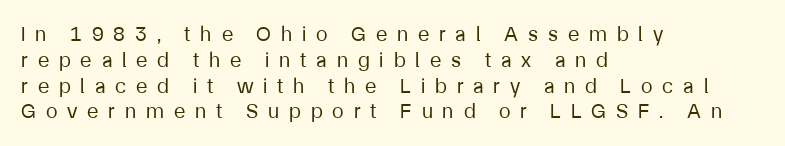
Heaviness? Minimal to ordinary, like unemphasized prose. Any mark beneath the type? The region is blank. The compositor pushed each line to the left boundary. Characters remain perfectly vertical along every line. Here the glyphs are tracked loosely, breaking word shapes into spaced letters.
